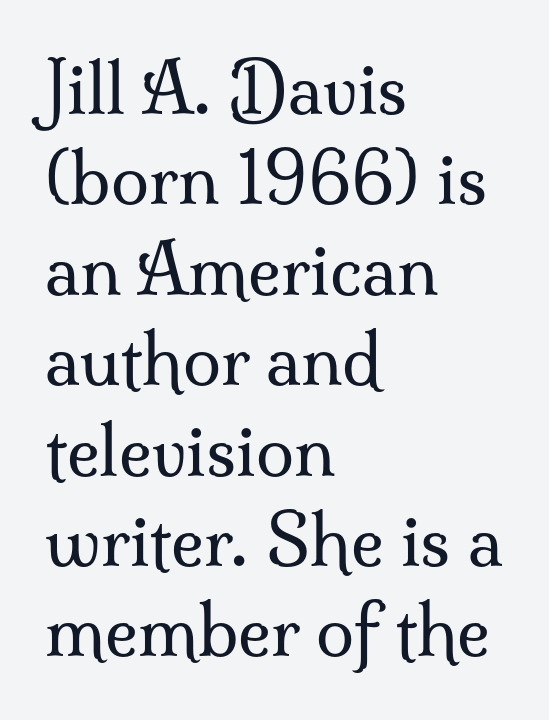
Q: Is the text bold? A: No.
Q: Is the text italic (slanted)? A: No, it is upright.
Q: Is the typeface a serif or a sans-serif typeface? A: Serif.
Q: Is the text underlined? A: No.
Q: How is the paragraph aligned? A: Left-aligned.
Q: Is the spacing between letters normal or unusually wide? A: Normal.
Q: Is the spacing between lines tight, normal or loose? A: Normal.
Q: Width (condensed, normal, or wide)? A: Normal.
Q: Stroke contrast? A: Medium.
Q: x-height? A: Small.
Q: Monospaced? A: No.
